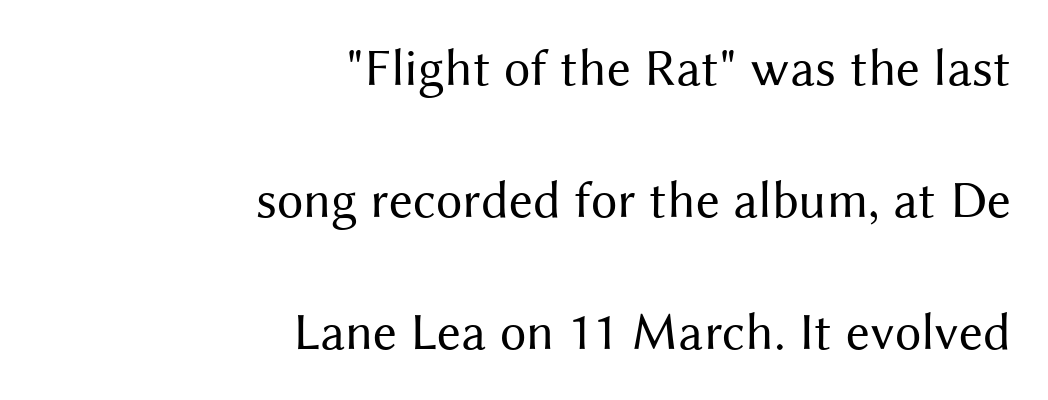
The image shows 53 px regular-weight sans-serif type, upright; set right-aligned, loose line spacing (2.49x), normal letter spacing, not underlined; medium stroke contrast and a medium x-height.
